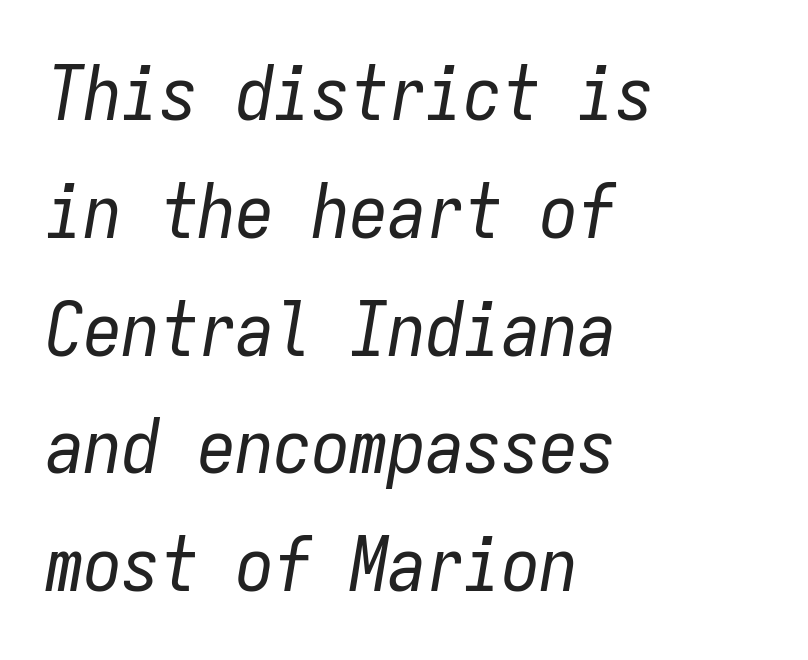
Q: Is the text bold? A: No.
Q: Is the text italic (slanted)? A: Yes, it leans right by about 9 degrees.
Q: Is the text underlined? A: No.
Q: How is the paragraph aligned? A: Left-aligned.
Q: Is the spacing between letters normal or unusually wide? A: Normal.
Q: Is the spacing between lines tight, normal or loose? A: Normal.
Q: Width (condensed, normal, or wide)? A: Condensed.
Q: Stroke contrast? A: Low.
Q: x-height? A: Medium.
Q: Monospaced? A: Yes.
